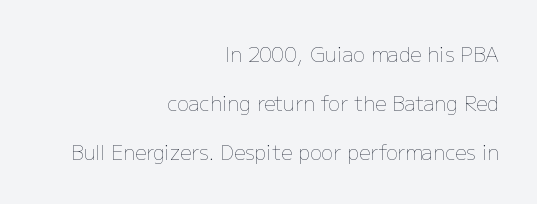
Q: Is the text bold? A: No.
Q: Is the text italic (slanted)? A: No, it is upright.
Q: Is the text underlined? A: No.
Q: How is the paragraph aligned? A: Right-aligned.
Q: Is the spacing between letters normal or unusually wide? A: Normal.
Q: Is the spacing between lines tight, normal or loose? A: Loose.
